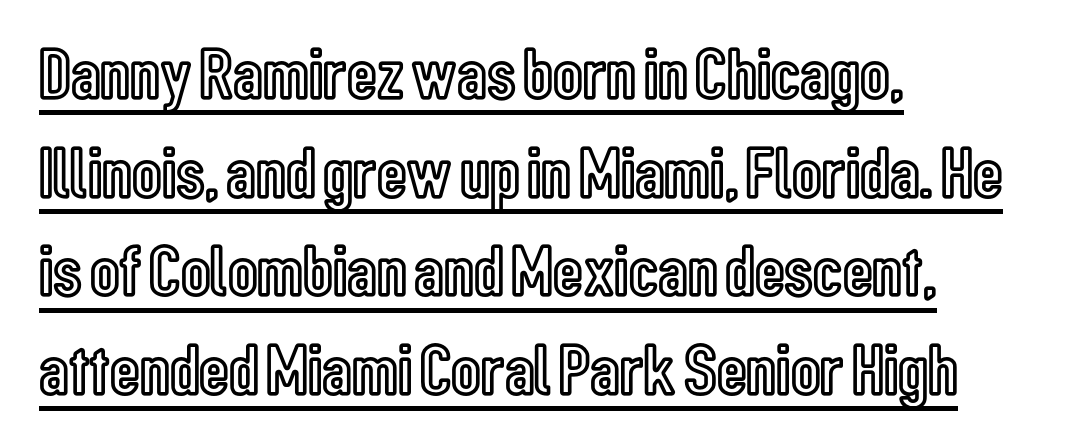
The image shows 73 px condensed type, upright; set left-aligned, normal line spacing (1.35x), normal letter spacing, underlined; a medium x-height.
